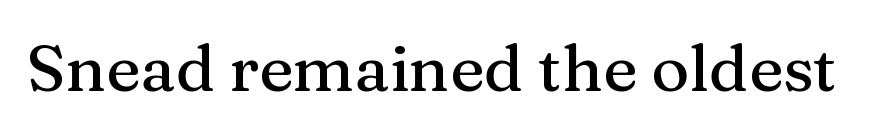
{"serif": "yes", "italic": "no", "width": "normal", "stroke_contrast": "medium", "x_height": "medium", "monospaced": "no", "underline": "no", "letter_spacing": "normal", "letter_spacing_em": 0.0, "glyph_px": 65}
